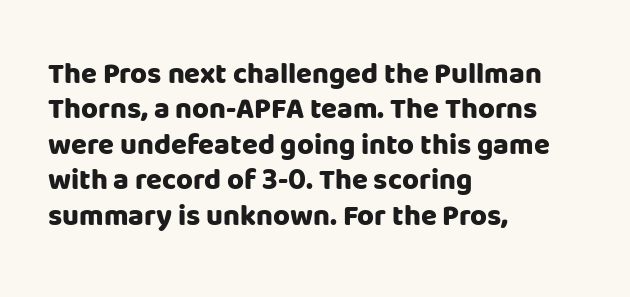
The image shows 29 px heavy sans-serif type, upright; set left-aligned, line spacing 1.22x, normal letter spacing, not underlined; low stroke contrast and a large x-height.
